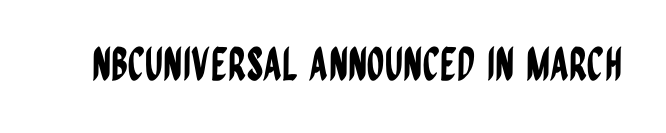
Classification — sans serif. Ordinary non-slanted type is in use. Words float on clear page, feet unadorned. Looks like regular typesetting: each glyph gets only the width it needs.
